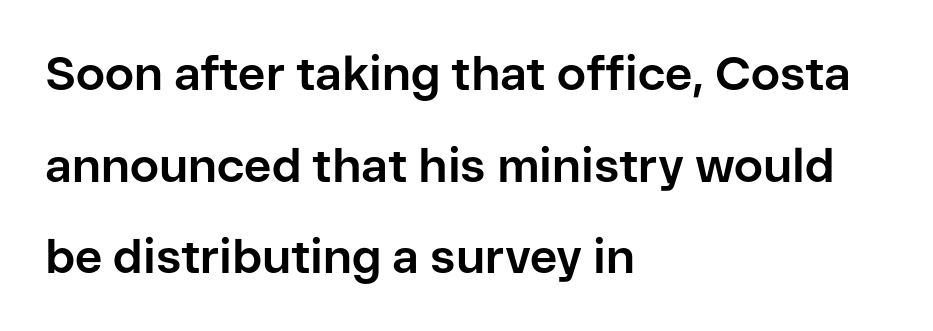
{"serif": "no", "italic": "no", "bold": "yes", "weight": "bold", "width": "normal", "stroke_contrast": "low", "x_height": "medium", "monospaced": "no", "underline": "no", "align": "left", "line_spacing": "loose", "line_spacing_ratio": 1.95, "letter_spacing": "normal", "letter_spacing_em": 0.0, "glyph_px": 47}
